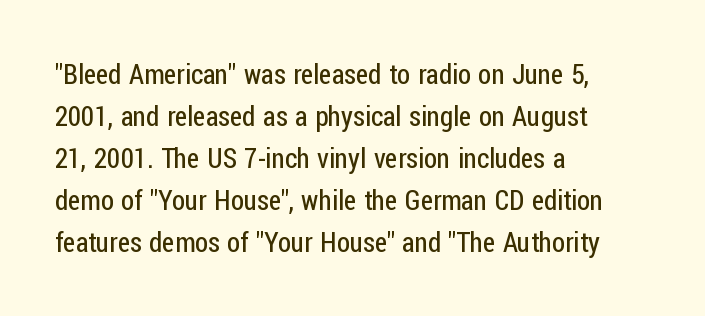
The image shows 27 px text type, upright; set left-aligned, normal line spacing (1.56x), normal letter spacing, not underlined.
